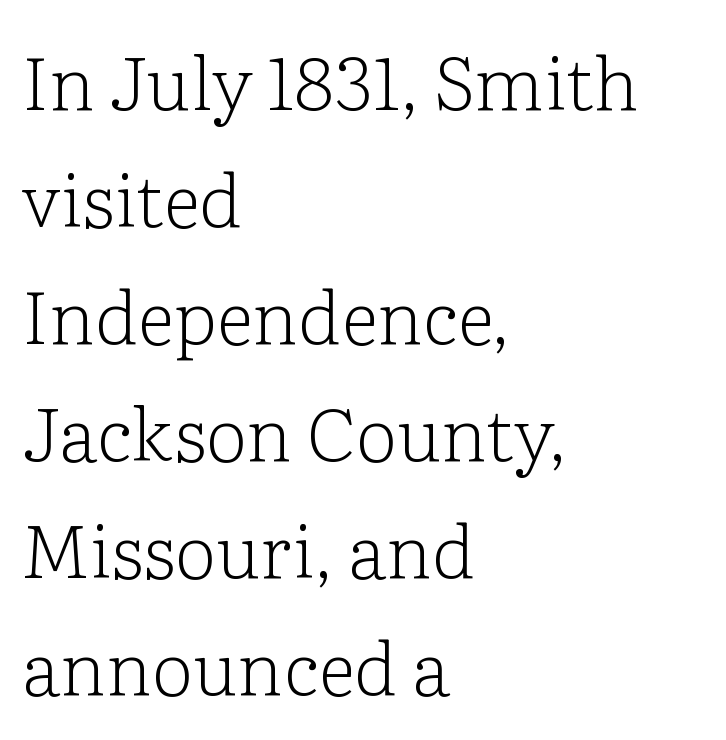
{"serif": "yes", "italic": "no", "bold": "no", "weight": "light", "width": "normal", "stroke_contrast": "low", "x_height": "medium", "monospaced": "no", "underline": "no", "align": "left", "line_spacing": "normal", "line_spacing_ratio": 1.58, "letter_spacing": "normal", "letter_spacing_em": 0.0, "glyph_px": 74}
